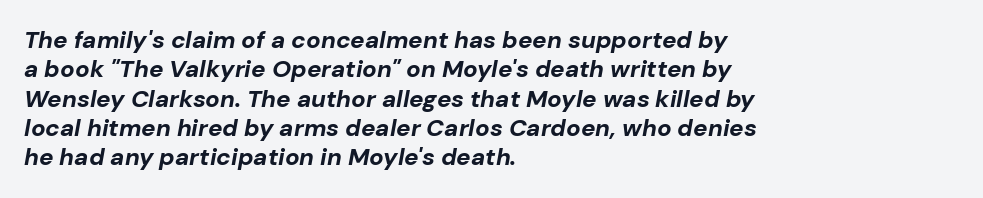
The image shows 24 px bold type, italic (leaning right); set left-aligned, line spacing 1.22x, normal letter spacing, not underlined.
